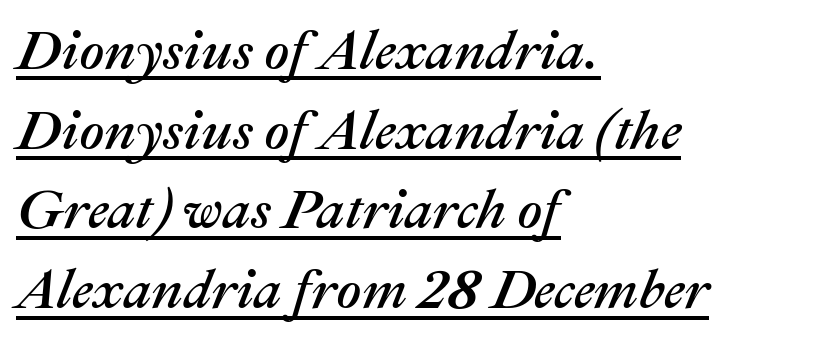
Q: Is the text italic (slanted)? A: Yes, it leans right by about 22 degrees.
Q: Is the text underlined? A: Yes.
Q: How is the paragraph aligned? A: Left-aligned.
Q: Is the spacing between letters normal or unusually wide? A: Normal.
Q: Is the spacing between lines tight, normal or loose? A: Normal.
Q: Width (condensed, normal, or wide)? A: Normal.
Q: Stroke contrast? A: Medium.
Q: x-height? A: Medium.
Q: Monospaced? A: No.
